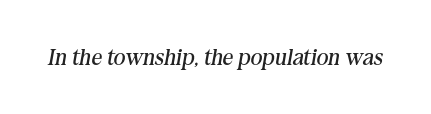
Q: Is the text bold? A: No.
Q: Is the text italic (slanted)? A: Yes, it leans right by about 10 degrees.
Q: Is the text underlined? A: No.
Q: Is the spacing between letters normal or unusually wide? A: Normal.
